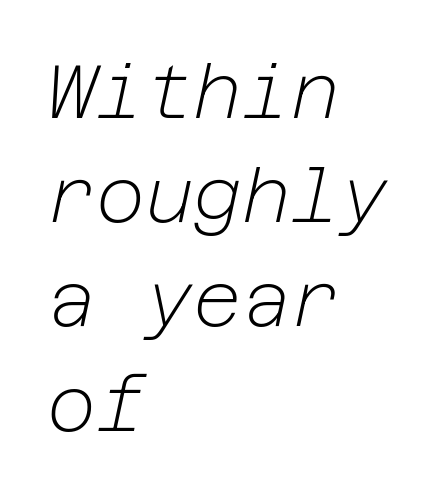
The image shows 75 px light type, italic (leaning right); set left-aligned, normal line spacing (1.39x), normal letter spacing, not underlined; low stroke contrast and a medium x-height.
